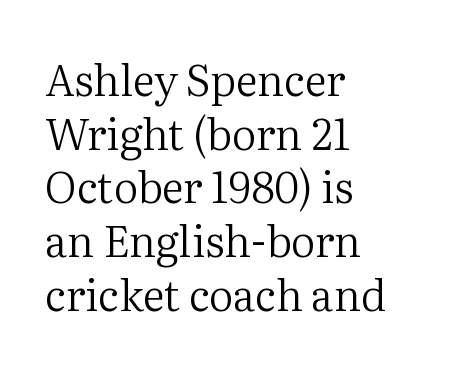
The image shows 43 px regular-weight serif type, upright; set left-aligned, normal line spacing (1.25x), normal letter spacing, not underlined; medium stroke contrast and a medium x-height.
